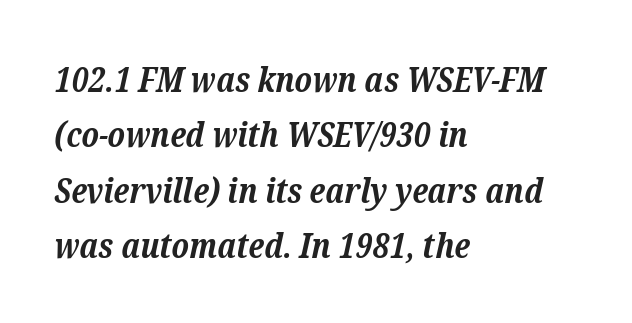
Is the letter spacing exaggerated? No — it looks like the ordinary default. Tall strokes in this sample are angled rather than plumb. Leading: standard. Typographically, this falls in the serif category. As a designer I'd log this as weight 700, bold. Here the designer chose a conventional face with non-uniform glyph widths.
